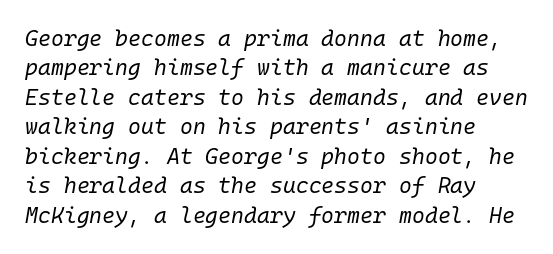
All the whitespace from short lines collects on the right. This reads as an unemphasized weight, regular at the heaviest. Tracking value appears to be zero — textbook default spacing. Students, observe: this is what conventionally led text looks like. A clean baseline with only descenders dipping below it. Posture: slanted.
